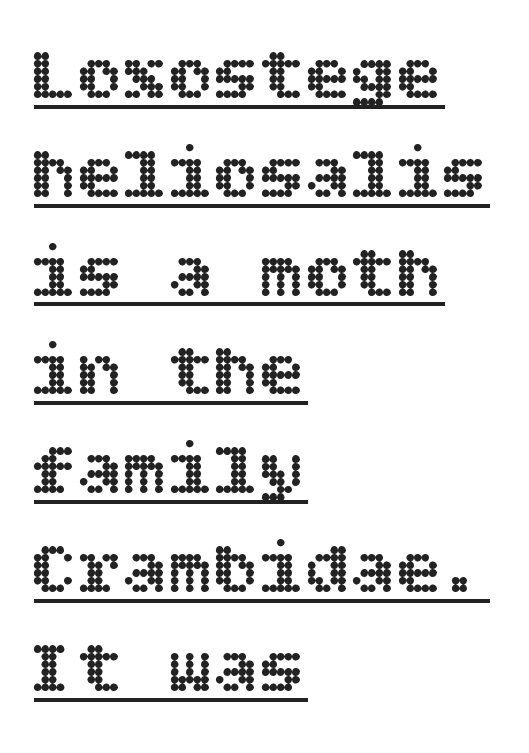
The image shows 76 px text type, upright; set left-aligned, normal line spacing (1.3x), normal letter spacing, underlined; a large x-height.
